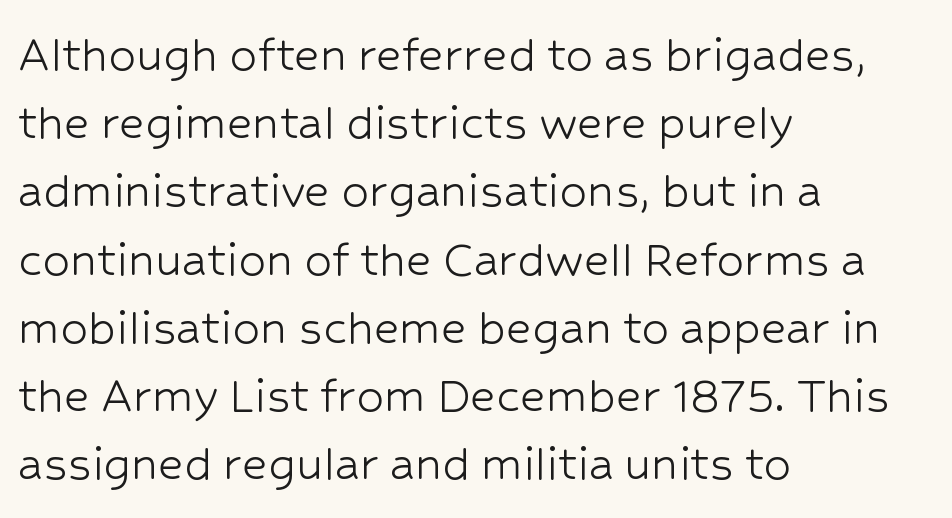
Q: Is the text bold? A: No.
Q: Is the text italic (slanted)? A: No, it is upright.
Q: Is the typeface a serif or a sans-serif typeface? A: Sans-serif.
Q: Is the text underlined? A: No.
Q: How is the paragraph aligned? A: Left-aligned.
Q: Is the spacing between letters normal or unusually wide? A: Normal.
Q: Width (condensed, normal, or wide)? A: Normal.
Q: Stroke contrast? A: Low.
Q: x-height? A: Medium.
Q: Monospaced? A: No.
